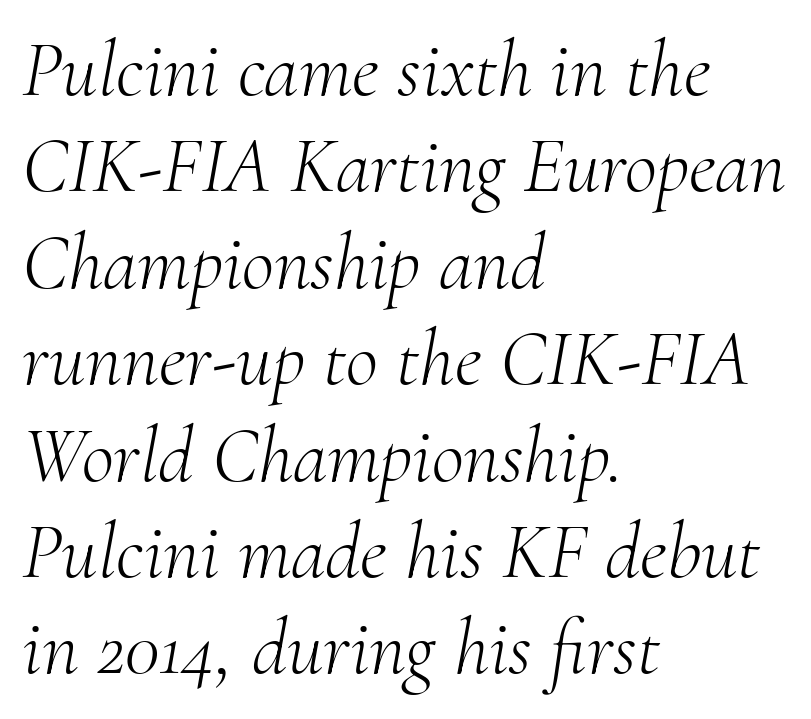
Q: Is the text bold? A: No.
Q: Is the text italic (slanted)? A: Yes, it leans right by about 10 degrees.
Q: Is the typeface a serif or a sans-serif typeface? A: Serif.
Q: Is the text underlined? A: No.
Q: How is the paragraph aligned? A: Left-aligned.
Q: Is the spacing between letters normal or unusually wide? A: Normal.
Q: Width (condensed, normal, or wide)? A: Normal.
Q: Stroke contrast? A: Medium.
Q: x-height? A: Small.
Q: Monospaced? A: No.
